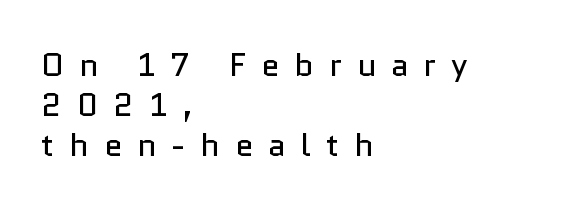
Q: Is the text bold? A: No.
Q: Is the text italic (slanted)? A: No, it is upright.
Q: Is the typeface a serif or a sans-serif typeface? A: Sans-serif.
Q: Is the text underlined? A: No.
Q: How is the paragraph aligned? A: Left-aligned.
Q: Is the spacing between letters normal or unusually wide? A: Unusually wide.
Q: Is the spacing between lines tight, normal or loose? A: Normal.
Q: Width (condensed, normal, or wide)? A: Normal.
Q: Stroke contrast? A: Low.
Q: x-height? A: Medium.
Q: Monospaced? A: No.
